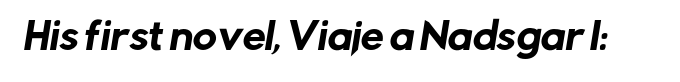
Q: Is the typeface a serif or a sans-serif typeface? A: Sans-serif.
Q: Is the text underlined? A: No.
Q: Is the spacing between letters normal or unusually wide? A: Normal.
Q: Width (condensed, normal, or wide)? A: Normal.
Q: Stroke contrast? A: Low.
Q: x-height? A: Medium.
Q: Monospaced? A: No.
